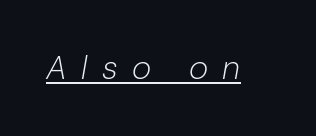
Q: Is the text bold? A: No.
Q: Is the text italic (slanted)? A: Yes, it leans right by about 10 degrees.
Q: Is the text underlined? A: Yes.
Q: Is the spacing between letters normal or unusually wide? A: Unusually wide.
Q: Width (condensed, normal, or wide)? A: Normal.
Q: Stroke contrast? A: Low.
Q: x-height? A: Medium.
Q: Monospaced? A: No.
